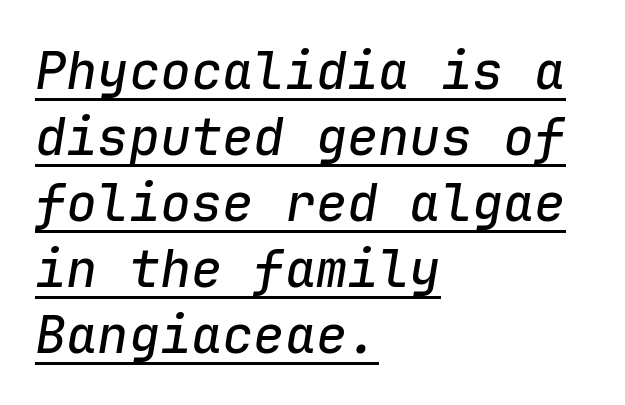
The image shows 52 px text type, italic (leaning right), monospaced; set left-aligned, normal line spacing (1.27x), normal letter spacing, underlined; low stroke contrast and a medium x-height.
